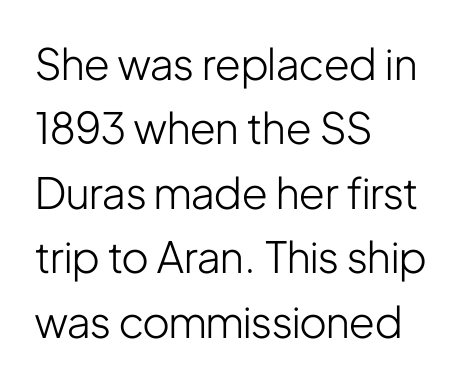
{"serif": "no", "italic": "no", "bold": "no", "weight": "light", "width": "condensed", "stroke_contrast": "low", "x_height": "medium", "monospaced": "no", "underline": "no", "align": "left", "line_spacing": "normal", "line_spacing_ratio": 1.5, "letter_spacing": "normal", "letter_spacing_em": 0.0, "glyph_px": 43}
